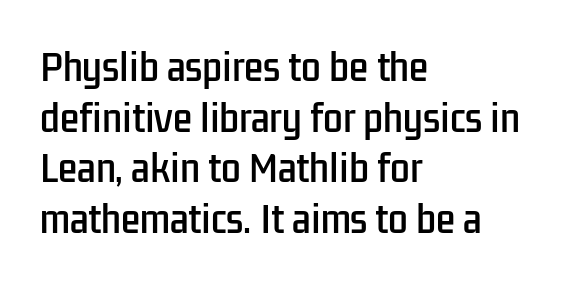
{"serif": "no", "italic": "no", "width": "condensed", "stroke_contrast": "low", "x_height": "medium", "monospaced": "no", "underline": "no", "align": "left", "line_spacing": "normal", "line_spacing_ratio": 1.45, "letter_spacing": "normal", "letter_spacing_em": 0.0, "glyph_px": 35}
